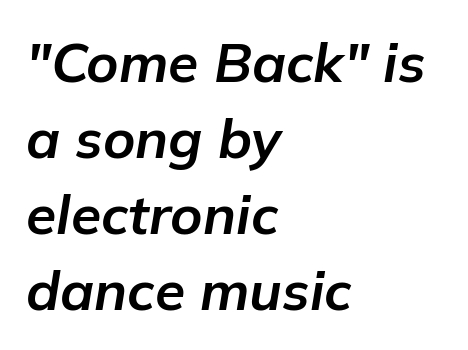
Q: Is the text bold? A: Yes.
Q: Is the text italic (slanted)? A: Yes, it leans right by about 9 degrees.
Q: Is the text underlined? A: No.
Q: How is the paragraph aligned? A: Left-aligned.
Q: Is the spacing between letters normal or unusually wide? A: Normal.
Q: Is the spacing between lines tight, normal or loose? A: Normal.
Q: Width (condensed, normal, or wide)? A: Normal.
Q: Stroke contrast? A: Low.
Q: x-height? A: Medium.
Q: Monospaced? A: No.
